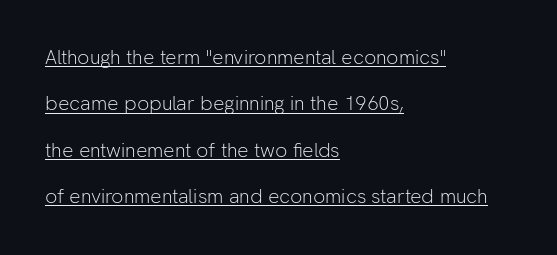
{"italic": "no", "bold": "no", "underline": "yes", "align": "left", "line_spacing": "loose", "line_spacing_ratio": 2.32, "letter_spacing": "normal", "letter_spacing_em": 0.0, "glyph_px": 20}
